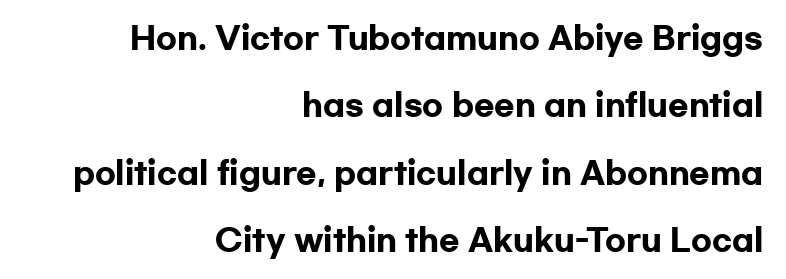
Q: Is the text bold? A: Yes.
Q: Is the text italic (slanted)? A: No, it is upright.
Q: Is the typeface a serif or a sans-serif typeface? A: Sans-serif.
Q: Is the text underlined? A: No.
Q: How is the paragraph aligned? A: Right-aligned.
Q: Is the spacing between letters normal or unusually wide? A: Normal.
Q: Is the spacing between lines tight, normal or loose? A: Loose.
Q: Width (condensed, normal, or wide)? A: Wide.
Q: Stroke contrast? A: Low.
Q: x-height? A: Medium.
Q: Monospaced? A: No.
